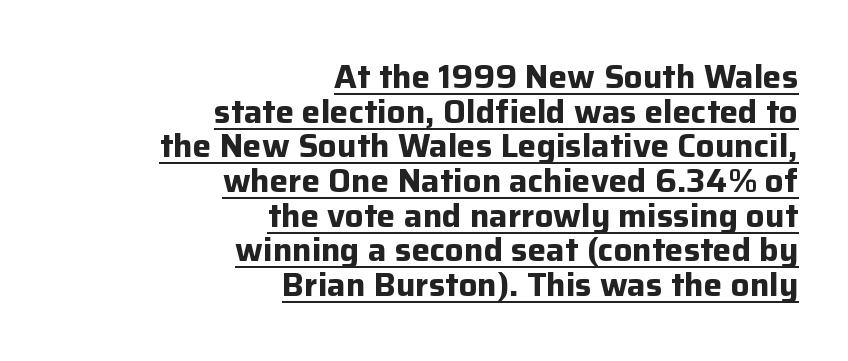
The image shows 33 px bold sans-serif type, upright; set right-aligned, tight line spacing (1.05x), normal letter spacing, underlined; low stroke contrast and a medium x-height.
